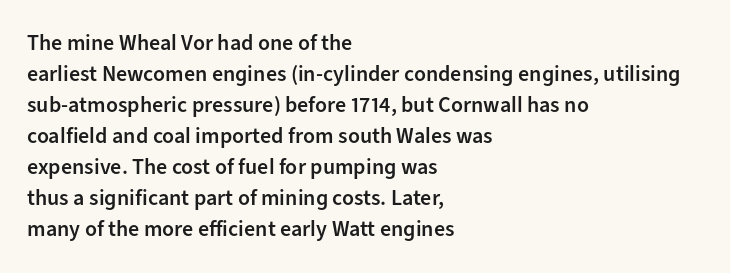
Does extra space separate the letters? No, they use regular spacing. Italic? Not at all — the glyphs are vertical. Notice how the passage keeps a crisp vertical edge on the left only. In terms of leading, this rendering sits right in the middle.
